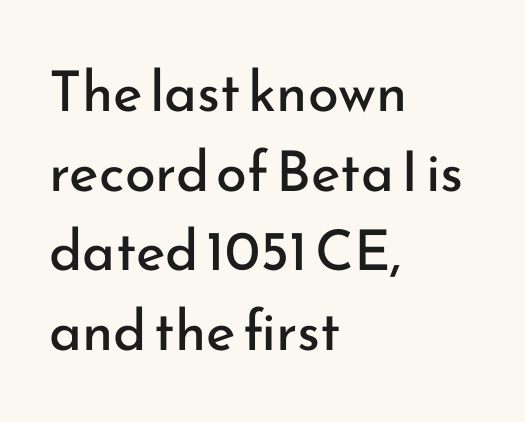
Compared with a centered layout, this one pins lines to the left instead. Style check: upright. What stands out about the letter spacing? Nothing — it is the standard amount. The rendering shows plain stroke endings on the letterforms — a sans-serif design. This is not heavy type; no bold has been used.
